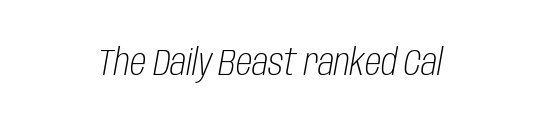
Q: Is the text bold? A: No.
Q: Is the text italic (slanted)? A: Yes, it leans right by about 10 degrees.
Q: Is the text underlined? A: No.
Q: Is the spacing between letters normal or unusually wide? A: Normal.
Q: Width (condensed, normal, or wide)? A: Condensed.
Q: Stroke contrast? A: Low.
Q: x-height? A: Large.
Q: Monospaced? A: No.
